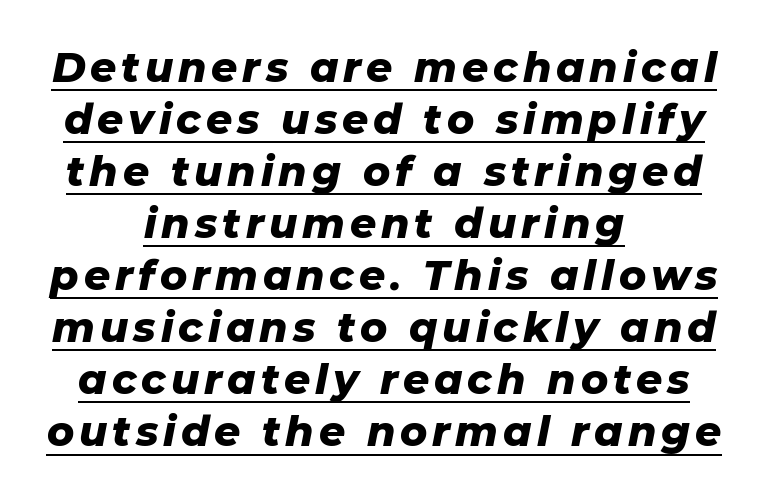
The rendering uses natural spacing where letterforms have individual widths. Line spacing here is normal. The face used here appears with an underline applied. Notice how the passage keeps no hard edge, just a central spine. Students, this is bold: see how much ink each stroke carries. The typography opts for an oblique posture over an upright one.
